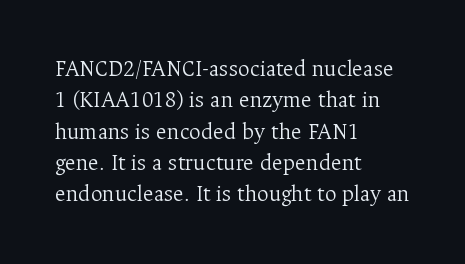
The image shows 23 px text type, upright; set left-aligned, normal line spacing (1.36x), normal letter spacing, not underlined.
